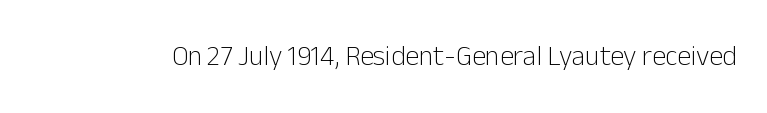
{"serif": "no", "italic": "no", "bold": "no", "weight": "light", "width": "normal", "stroke_contrast": "low", "x_height": "medium", "monospaced": "no", "underline": "no", "letter_spacing": "normal", "letter_spacing_em": 0.0, "glyph_px": 28}
